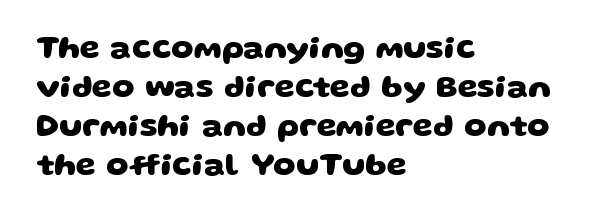
{"serif": "no", "bold": "yes", "weight": "heavy", "width": "wide", "stroke_contrast": "low", "x_height": "large", "monospaced": "no", "underline": "no", "align": "left", "line_spacing_ratio": 1.22, "letter_spacing": "normal", "letter_spacing_em": 0.0, "glyph_px": 32}
